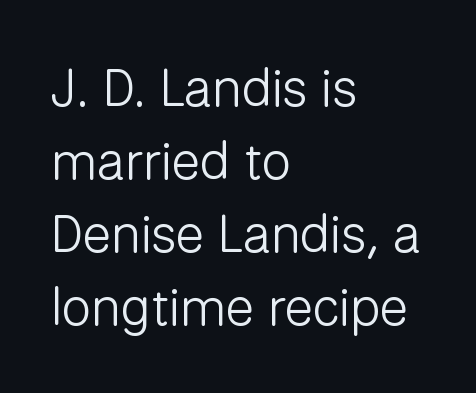
{"serif": "no", "italic": "no", "bold": "no", "weight": "light", "width": "normal", "stroke_contrast": "low", "x_height": "medium", "monospaced": "no", "underline": "no", "align": "left", "line_spacing": "normal", "line_spacing_ratio": 1.38, "letter_spacing": "normal", "letter_spacing_em": 0.0, "glyph_px": 53}
